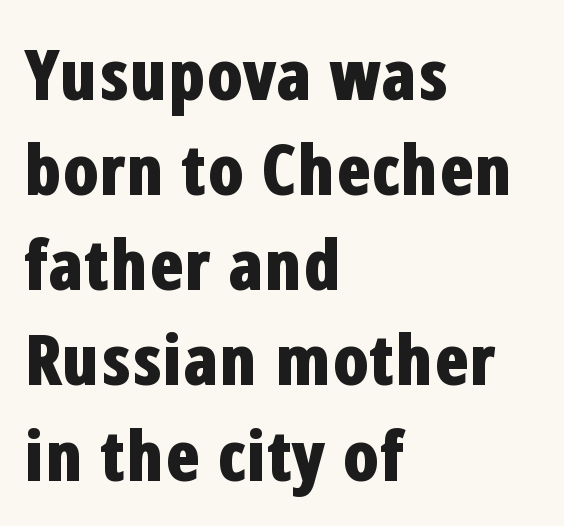
Each new line begins a customary step beneath the previous one. Typographic density is high because the face is bold. Notice how the stems are strictly vertical — no italics here. The foot of each line stays bare and open. To sum up the face: it is a sans, with no serifs.
